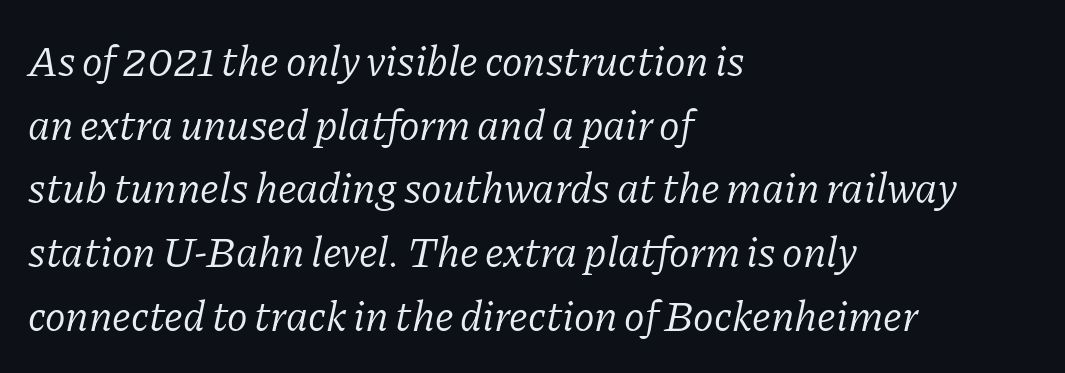
Q: Is the text bold? A: No.
Q: Is the text italic (slanted)? A: Yes, it leans right by about 11 degrees.
Q: Is the typeface a serif or a sans-serif typeface? A: Serif.
Q: Is the text underlined? A: No.
Q: How is the paragraph aligned? A: Left-aligned.
Q: Is the spacing between letters normal or unusually wide? A: Normal.
Q: Is the spacing between lines tight, normal or loose? A: Normal.
Q: Width (condensed, normal, or wide)? A: Normal.
Q: Stroke contrast? A: Low.
Q: x-height? A: Medium.
Q: Monospaced? A: No.
